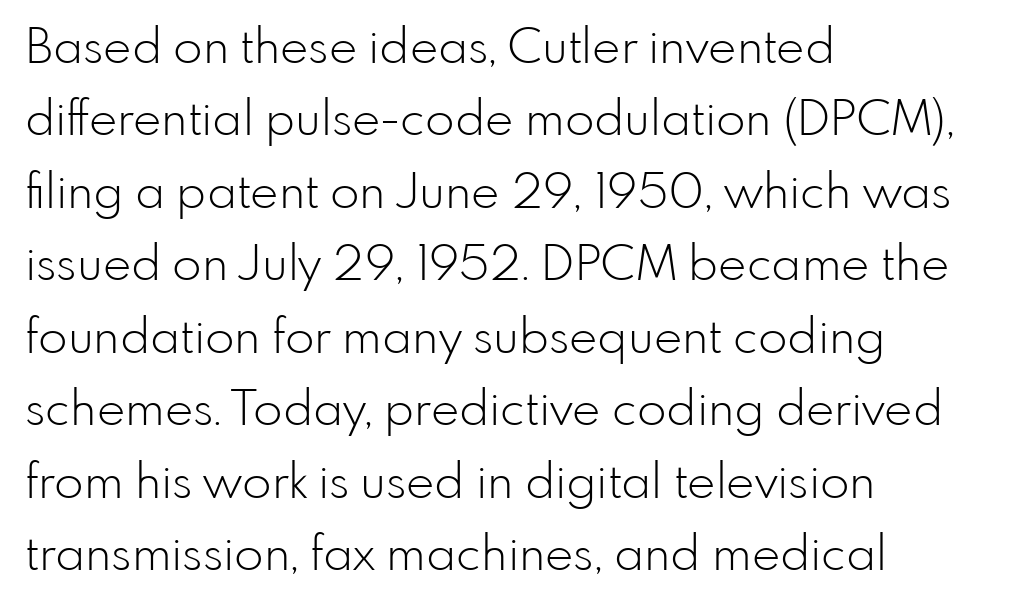
Check under the words: just untouched page. Ink coverage per letter is moderate at most. Style check: upright. A normal amount of white space separates one row of letters from the next. The rag falls on the right side of this text block. You could not count columns in this text — the font is proportionally spaced.
